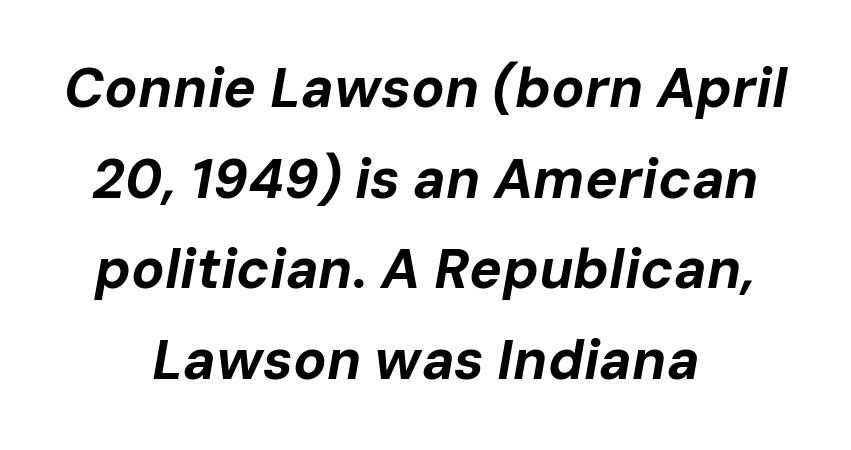
The string is rendered with underlining switched off. Italic: yes, the glyphs are oblique. The space between consecutive lines is moderate. Nobody touched the tracking dial on this one.
